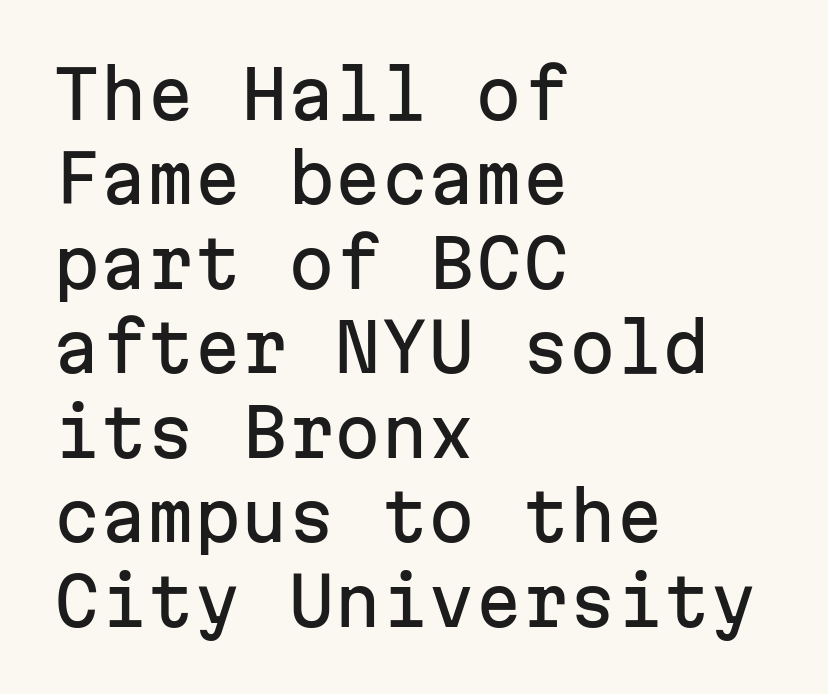
In CSS terms this would be text-align: left. The line texture is even and compact thanks to regular tracking. Successive baselines arrive at the customary interval. The baseline area is clear.
